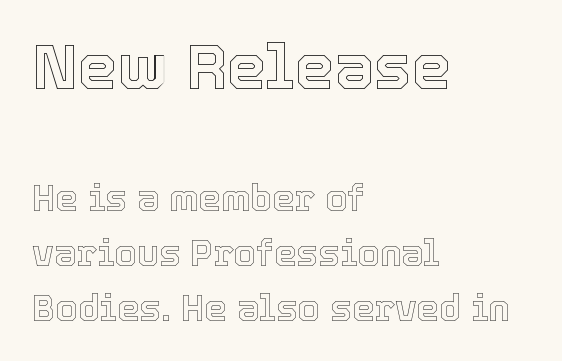
The image shows 63 px text type, upright; set left-aligned, normal line spacing (1.52x), normal letter spacing, not underlined; the first (top) block is 1.75x larger; a medium x-height.
